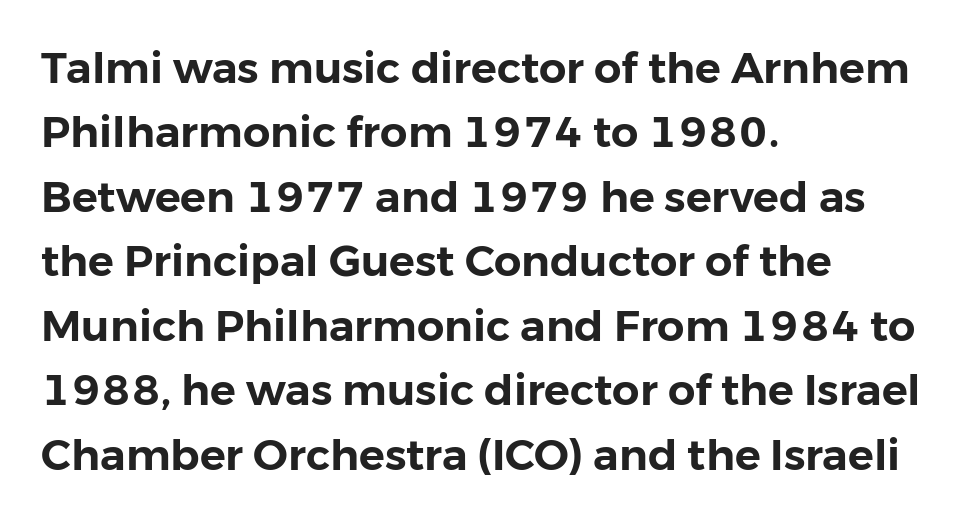
Q: Is the text italic (slanted)? A: No, it is upright.
Q: Is the typeface a serif or a sans-serif typeface? A: Sans-serif.
Q: Is the text underlined? A: No.
Q: How is the paragraph aligned? A: Left-aligned.
Q: Is the spacing between letters normal or unusually wide? A: Normal.
Q: Is the spacing between lines tight, normal or loose? A: Normal.
Q: Width (condensed, normal, or wide)? A: Normal.
Q: Stroke contrast? A: Low.
Q: x-height? A: Medium.
Q: Monospaced? A: No.
